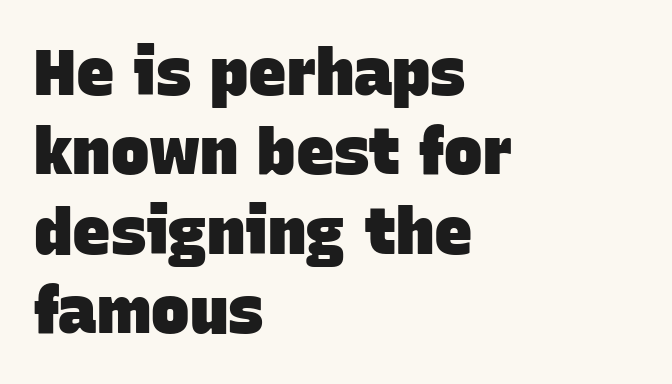
{"serif": "no", "bold": "yes", "weight": "heavy", "width": "normal", "stroke_contrast": "low", "x_height": "large", "monospaced": "no", "underline": "no", "align": "left", "line_spacing_ratio": 1.24, "letter_spacing": "normal", "letter_spacing_em": 0.0, "glyph_px": 64}
